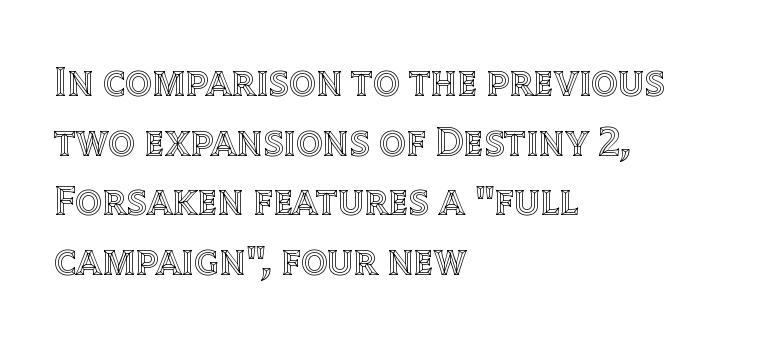
{"italic": "no", "width": "normal", "x_height": "large", "monospaced": "no", "underline": "no", "align": "left", "line_spacing": "normal", "line_spacing_ratio": 1.42, "letter_spacing": "normal", "letter_spacing_em": 0.0, "glyph_px": 42}
